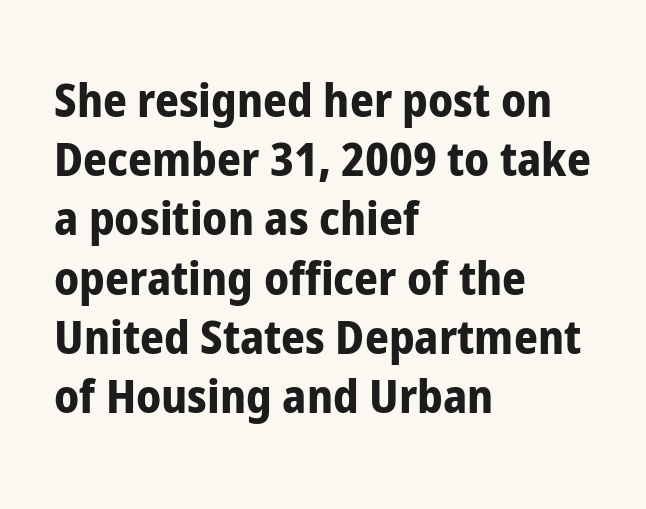
The image shows 47 px bold, condensed sans-serif type, upright; set left-aligned, normal line spacing (1.26x), normal letter spacing, not underlined; low stroke contrast and a medium x-height.
